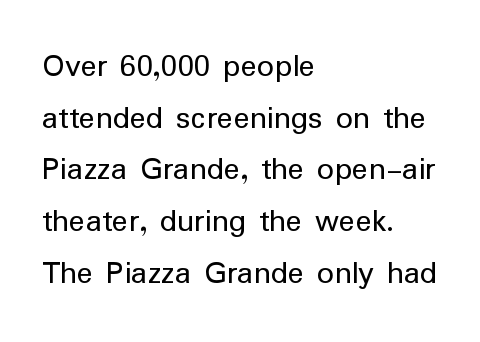
The typesetting does not lean heavy: it is not bold. Teacher's note: observe the even left margin — that is flush-left alignment. Posture: upright roman. Varying glyph widths throughout — classic text-font behaviour.
